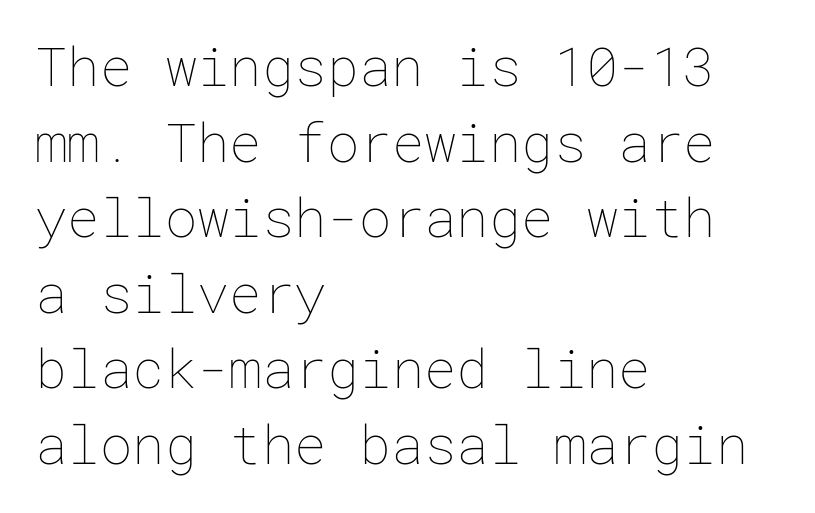
Evenly set lines give the paragraph a standard silhouette. Stems here are at most as thick as an everyday book face. Characters follow at the spacing the type designer built in. Every stem runs plumb, perpendicular to the baseline. Each row of text sits above clean, open space.
